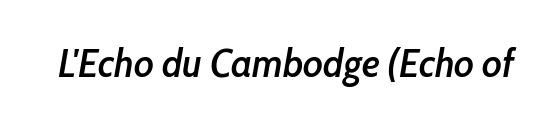
Q: Is the text bold? A: Semi-bold.
Q: Is the text italic (slanted)? A: Yes, it leans right by about 10 degrees.
Q: Is the text underlined? A: No.
Q: Is the spacing between letters normal or unusually wide? A: Normal.
Q: Width (condensed, normal, or wide)? A: Condensed.
Q: Stroke contrast? A: Low.
Q: x-height? A: Medium.
Q: Monospaced? A: No.
